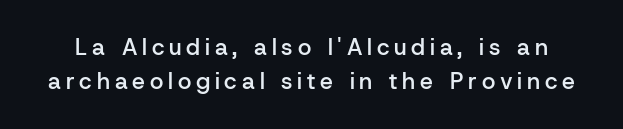
Q: Is the text bold? A: Semi-bold.
Q: Is the text italic (slanted)? A: No, it is upright.
Q: Is the text underlined? A: No.
Q: Is the spacing between letters normal or unusually wide? A: Unusually wide.
Q: Is the spacing between lines tight, normal or loose? A: Normal.
